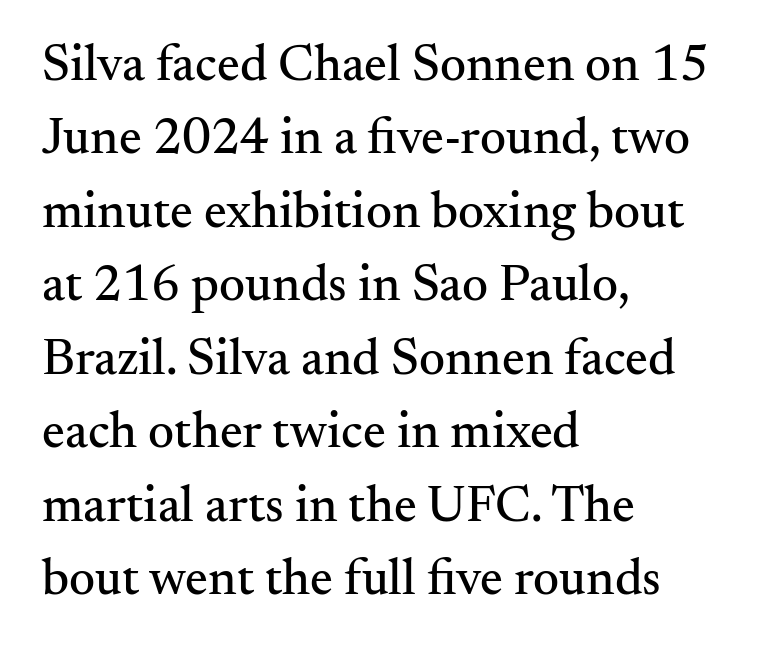
The image shows 51 px serif type, upright; set left-aligned, normal line spacing (1.44x), normal letter spacing, not underlined; medium stroke contrast and a small x-height.
